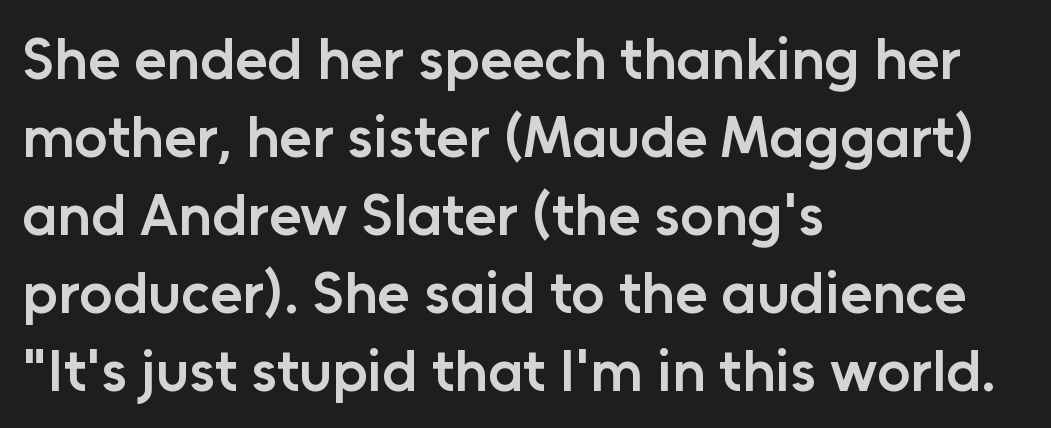
Each row of text sits above clean, open space. Each letter keeps its own natural width here, so spacing adapts to shape. Casual observation: everything's shoved over to the left. The typeface chosen for these lines omits serifs. It's the straight-up-and-down kind of type.
